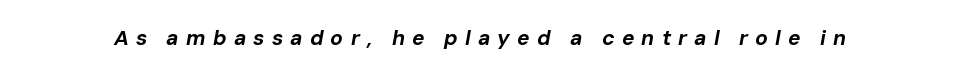
Q: Is the text bold? A: Yes.
Q: Is the text italic (slanted)? A: Yes, it leans right by about 10 degrees.
Q: Is the text underlined? A: No.
Q: Is the spacing between letters normal or unusually wide? A: Unusually wide.
